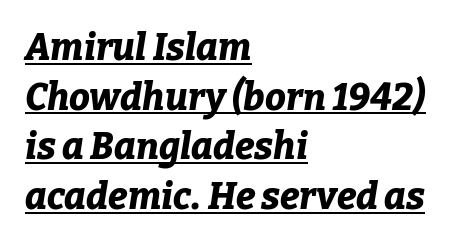
The image shows 37 px bold type, italic (leaning right); set left-aligned, normal line spacing (1.34x), normal letter spacing, underlined; low stroke contrast and a medium x-height.
